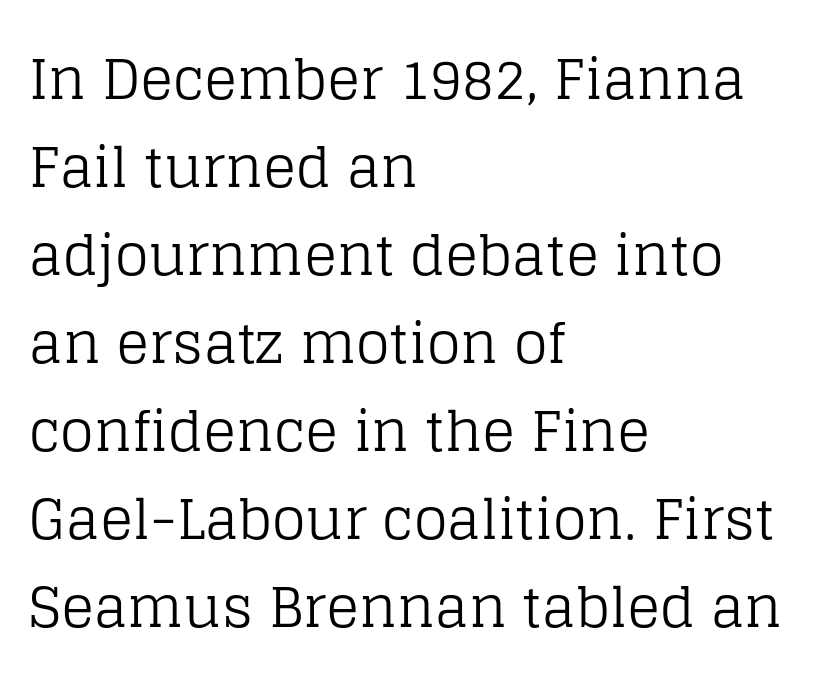
Letters rest on an invisible, unmarked baseline. Here the designer chose a conventional face with non-uniform glyph widths. Italic? Not at all — the glyphs are vertical. Does the copy run flush right? No — it runs flush left. To sum up the face: it has serifs. Words appear dense and cohesive because spacing is normal.
